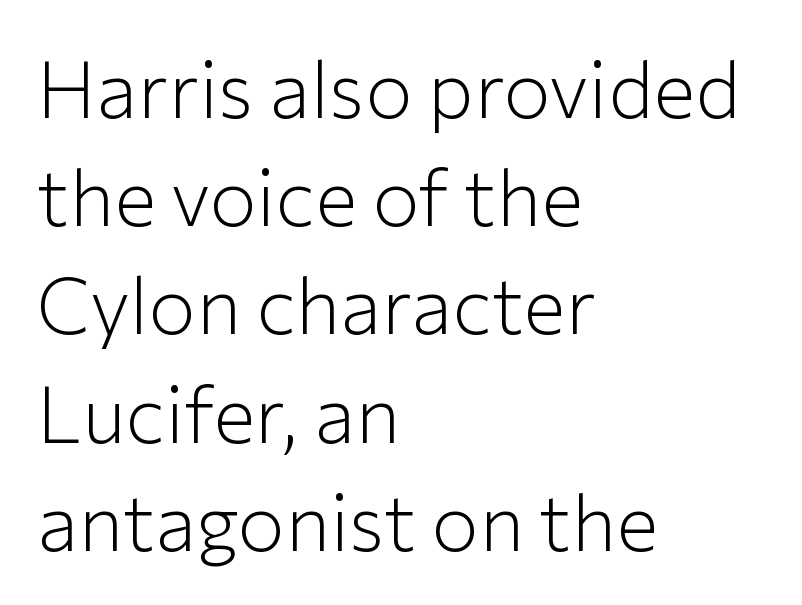
This sample has the flowing, uneven cadence of proportional lettering. Horizontal bands of white between lines are of average thickness. Classification — sans serif. The rendering anchors every line to the left-hand side. Upright lettering throughout.
